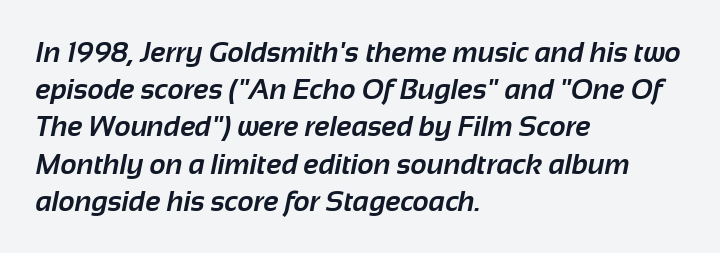
Q: Is the text bold? A: Yes.
Q: Is the typeface a serif or a sans-serif typeface? A: Sans-serif.
Q: Is the text underlined? A: No.
Q: How is the paragraph aligned? A: Left-aligned.
Q: Is the spacing between letters normal or unusually wide? A: Normal.
Q: Is the spacing between lines tight, normal or loose? A: Normal.
Q: Width (condensed, normal, or wide)? A: Normal.
Q: Stroke contrast? A: Low.
Q: x-height? A: Medium.
Q: Monospaced? A: No.
